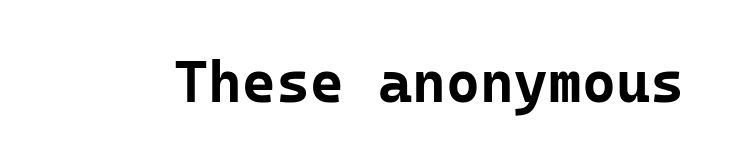
The image shows 58 px bold sans-serif type, upright, monospaced; set normal letter spacing, not underlined; low stroke contrast and a medium x-height.
